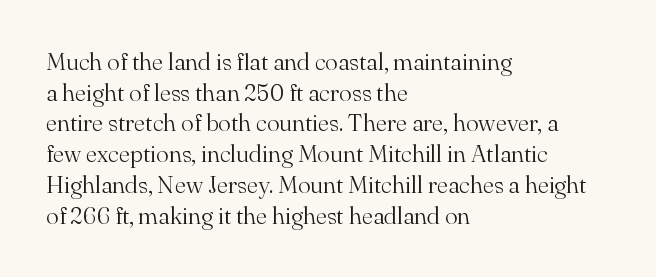
Is the type heavy? It reads as light-to-regular instead. Leftover space on each line is placed entirely after the last word. Characters follow at the spacing the type designer built in. The passage shown stacks its lines at a standard gap.
